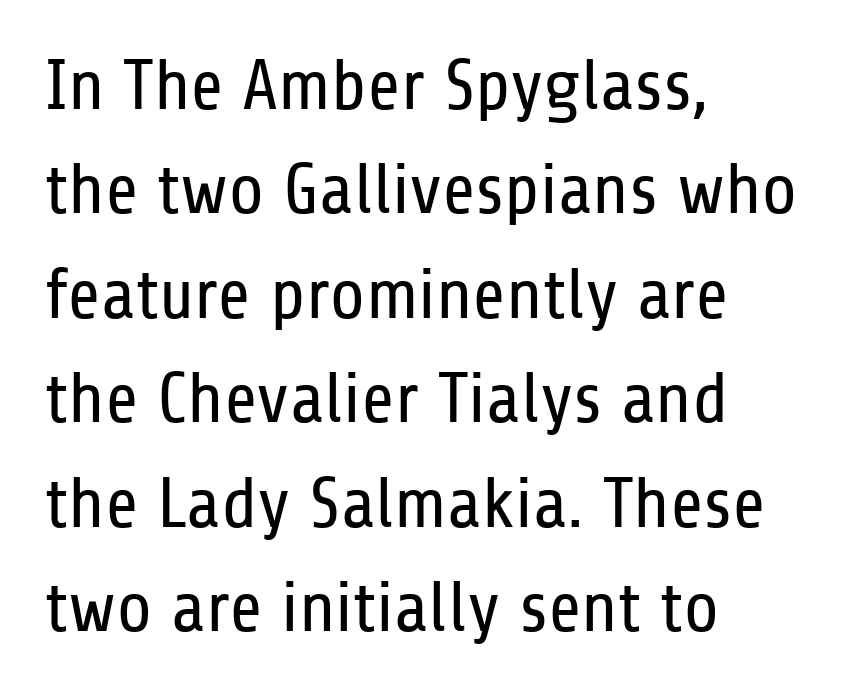
Q: Is the text bold? A: No.
Q: Is the text italic (slanted)? A: No, it is upright.
Q: Is the typeface a serif or a sans-serif typeface? A: Sans-serif.
Q: Is the text underlined? A: No.
Q: How is the paragraph aligned? A: Left-aligned.
Q: Is the spacing between letters normal or unusually wide? A: Normal.
Q: Is the spacing between lines tight, normal or loose? A: Normal.
Q: Width (condensed, normal, or wide)? A: Condensed.
Q: Stroke contrast? A: Low.
Q: x-height? A: Medium.
Q: Monospaced? A: No.
